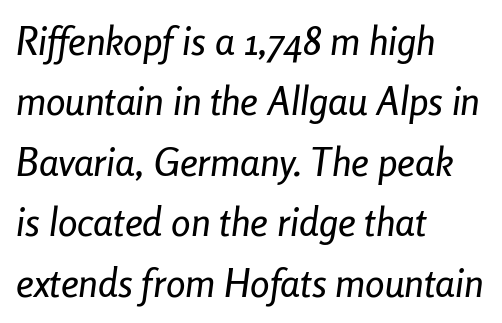
The image shows 39 px condensed type, italic (leaning right); set left-aligned, normal line spacing (1.55x), normal letter spacing, not underlined; low stroke contrast and a medium x-height.
